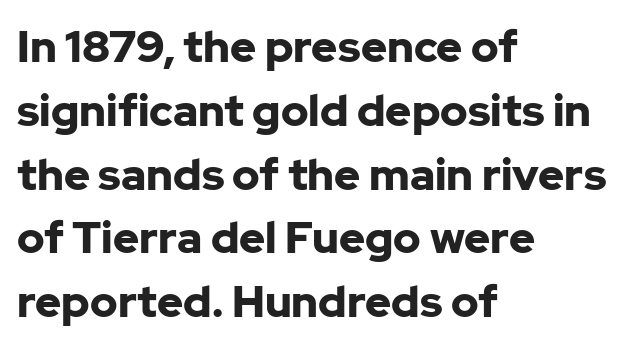
{"serif": "no", "italic": "no", "bold": "yes", "weight": "bold", "width": "normal", "stroke_contrast": "low", "x_height": "medium", "monospaced": "no", "underline": "no", "align": "left", "line_spacing": "normal", "line_spacing_ratio": 1.45, "letter_spacing": "normal", "letter_spacing_em": 0.0, "glyph_px": 44}
